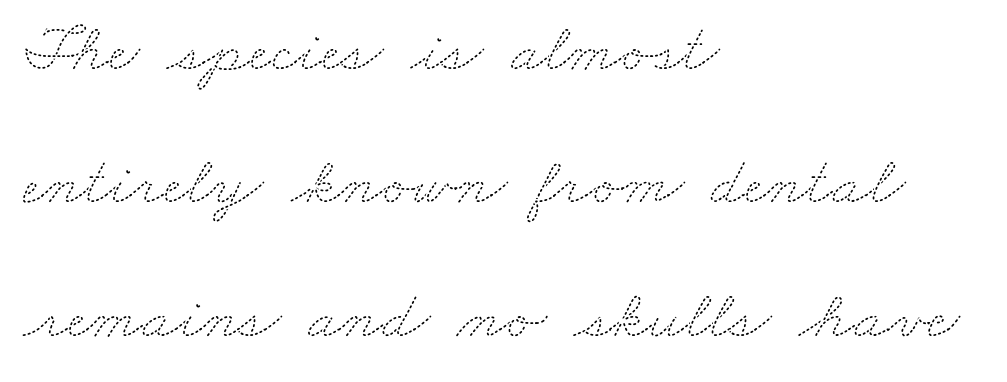
Q: Is the text bold? A: No.
Q: Is the text underlined? A: No.
Q: How is the paragraph aligned? A: Left-aligned.
Q: Is the spacing between letters normal or unusually wide? A: Normal.
Q: Is the spacing between lines tight, normal or loose? A: Loose.
Q: Width (condensed, normal, or wide)? A: Wide.
Q: Stroke contrast? A: Medium.
Q: x-height? A: Small.
Q: Monospaced? A: No.
